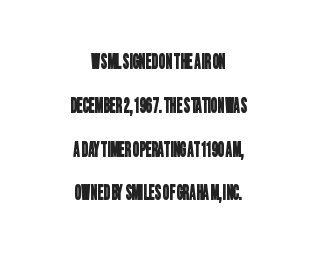
The image shows 20 px text type; set centered, loose line spacing (2.19x), normal letter spacing, not underlined.
